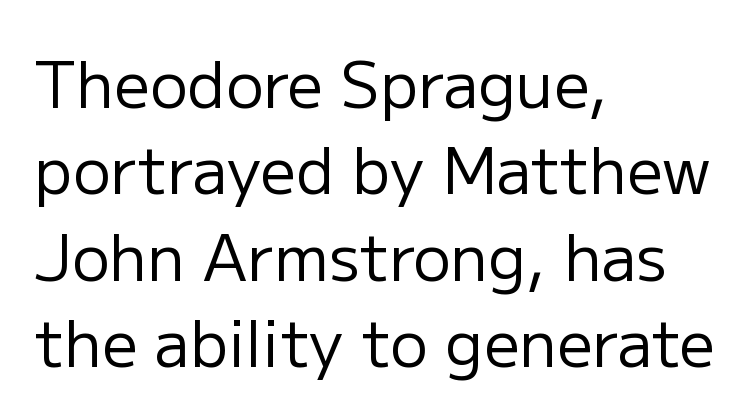
The image shows 63 px regular-weight sans-serif type, upright; set left-aligned, normal line spacing (1.37x), normal letter spacing, not underlined; low stroke contrast and a medium x-height.
